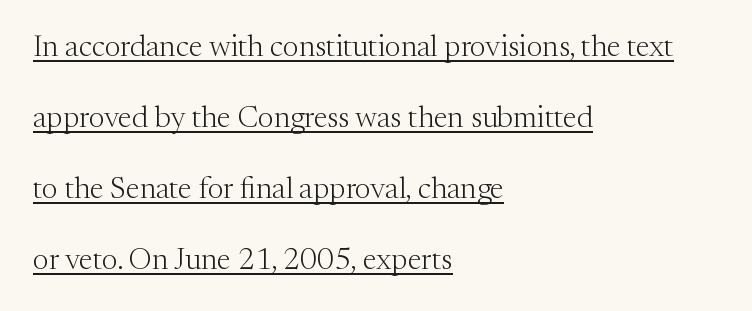
Q: Is the text bold? A: No.
Q: Is the text italic (slanted)? A: No, it is upright.
Q: Is the typeface a serif or a sans-serif typeface? A: Serif.
Q: Is the text underlined? A: Yes.
Q: How is the paragraph aligned? A: Left-aligned.
Q: Is the spacing between letters normal or unusually wide? A: Normal.
Q: Is the spacing between lines tight, normal or loose? A: Loose.
Q: Width (condensed, normal, or wide)? A: Normal.
Q: Stroke contrast? A: Medium.
Q: x-height? A: Medium.
Q: Monospaced? A: No.
